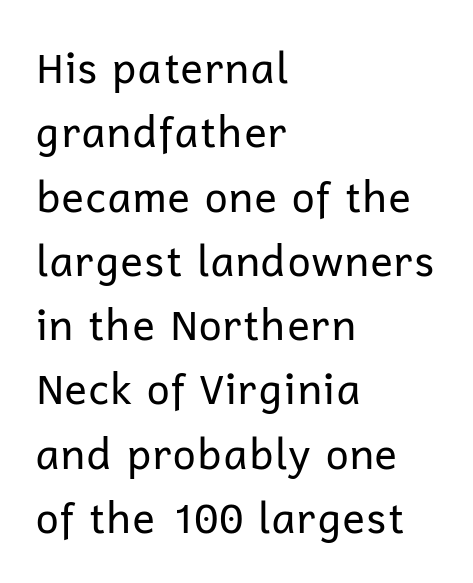
The image shows 42 px regular-weight sans-serif type, upright; set left-aligned, normal line spacing (1.53x), normal letter spacing, not underlined; low stroke contrast and a medium x-height.
